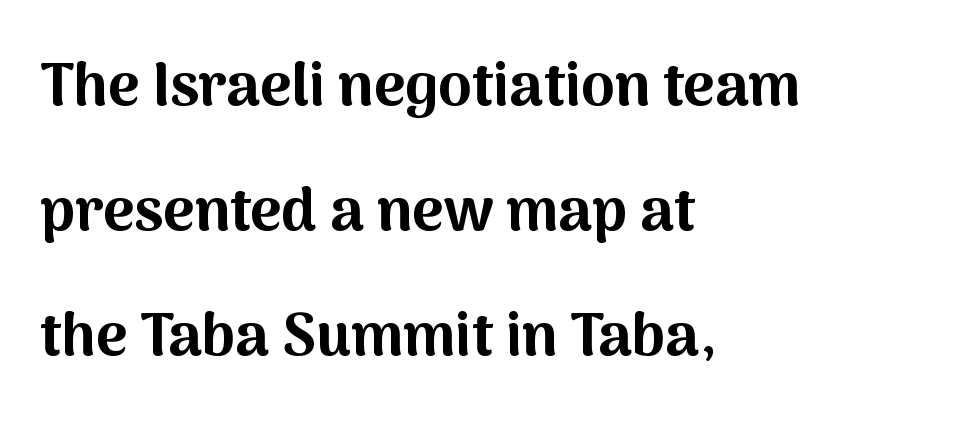
Check where the strokes stop: nothing finishes them off — pure sans. The face used here has the dense, thick strokes of a bold. Tall strokes in this sample are plumb rather than angled. Short note: letters normally spaced. Each row of text sits above clean, open space. Compared with a centered layout, this one pins lines to the left instead.
